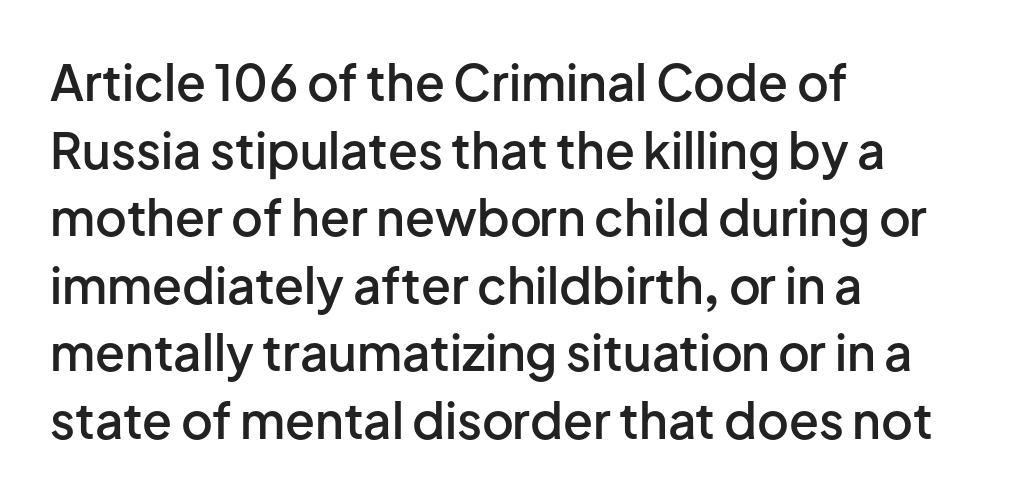
{"serif": "no", "italic": "no", "bold": "semi", "weight": "semibold", "width": "normal", "stroke_contrast": "low", "x_height": "medium", "monospaced": "no", "underline": "no", "align": "left", "line_spacing": "normal", "line_spacing_ratio": 1.38, "letter_spacing": "normal", "letter_spacing_em": 0.0, "glyph_px": 49}
